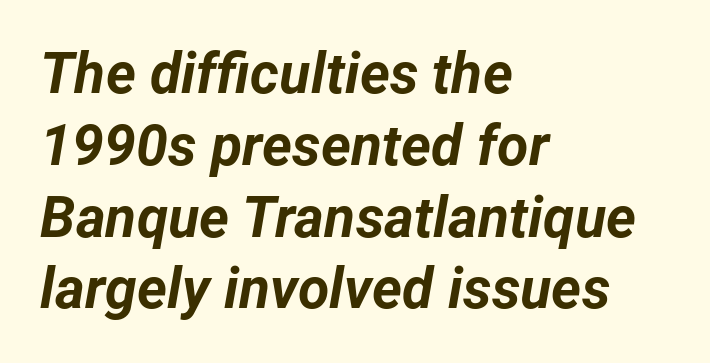
{"italic": "yes", "lean": "right", "slant_degrees": 12, "bold": "yes", "weight": "bold", "width": "normal", "stroke_contrast": "low", "x_height": "medium", "monospaced": "no", "underline": "no", "align": "left", "line_spacing": "normal", "line_spacing_ratio": 1.26, "letter_spacing": "normal", "letter_spacing_em": 0.0, "glyph_px": 57}
